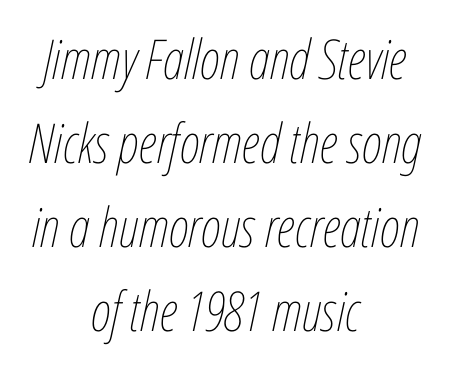
{"italic": "yes", "lean": "right", "slant_degrees": 12, "bold": "no", "weight": "thin", "width": "condensed", "stroke_contrast": "low", "x_height": "medium", "monospaced": "no", "underline": "no", "align": "center", "line_spacing": "normal", "line_spacing_ratio": 1.53, "letter_spacing": "normal", "letter_spacing_em": 0.0, "glyph_px": 55}
